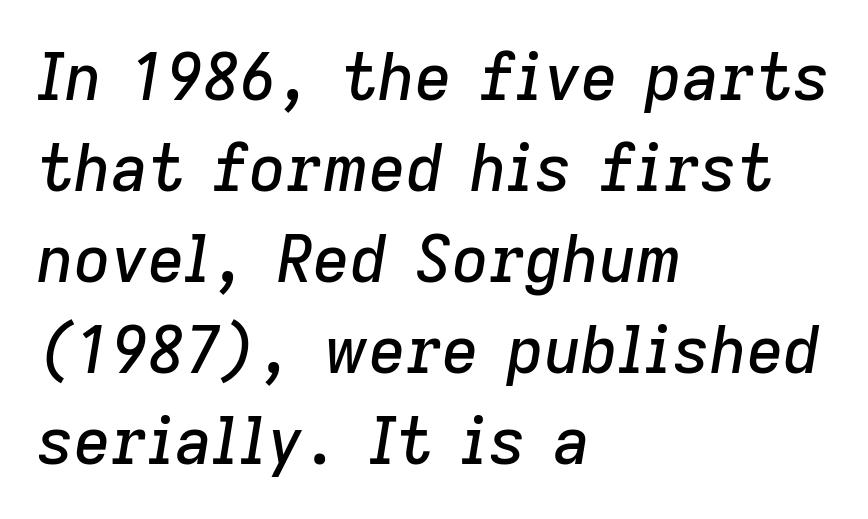
Q: Is the text italic (slanted)? A: Yes, it leans right by about 9 degrees.
Q: Is the text underlined? A: No.
Q: How is the paragraph aligned? A: Left-aligned.
Q: Is the spacing between letters normal or unusually wide? A: Normal.
Q: Is the spacing between lines tight, normal or loose? A: Normal.
Q: Width (condensed, normal, or wide)? A: Normal.
Q: Stroke contrast? A: Low.
Q: x-height? A: Medium.
Q: Monospaced? A: No.
